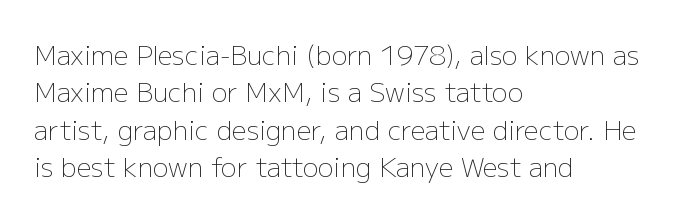
{"italic": "no", "bold": "no", "underline": "no", "align": "left", "line_spacing": "normal", "line_spacing_ratio": 1.44, "letter_spacing": "normal", "letter_spacing_em": 0.0, "glyph_px": 26}
